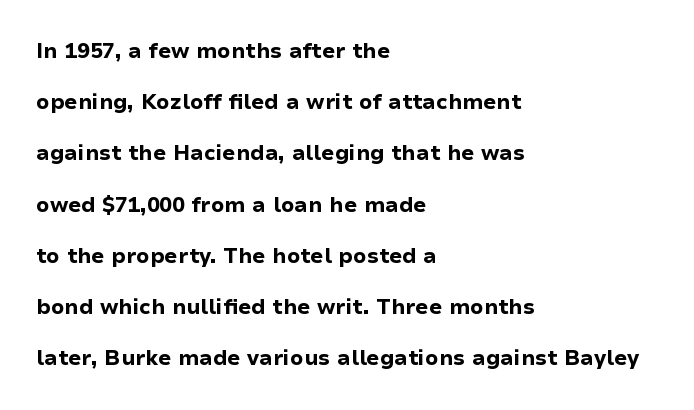
Default kerning and tracking; the words read as compact shapes. Interline gaps are noticeably wide in this sample. These lines stack with their left ends in a neat column. This sample uses an upright cut, with every glyph sitting square on the baseline. The foot of each line stays bare and open.
